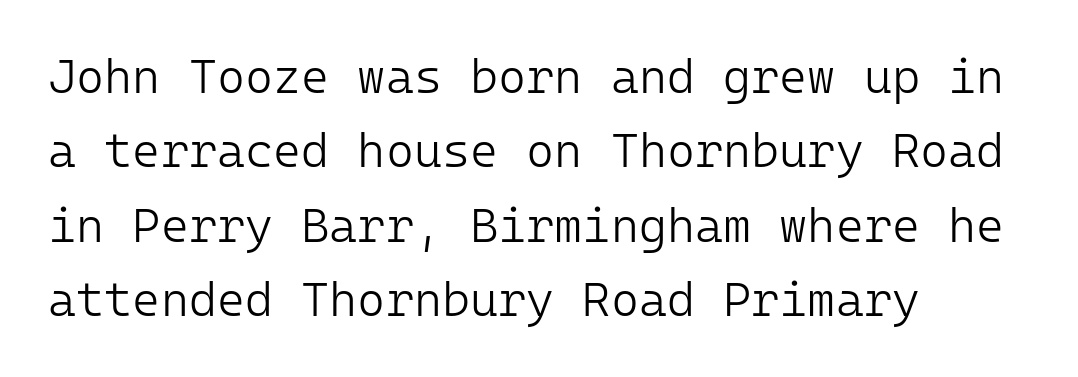
The image shows 48 px light sans-serif type, upright, monospaced; set left-aligned, normal line spacing (1.55x), normal letter spacing, not underlined; low stroke contrast and a medium x-height.
